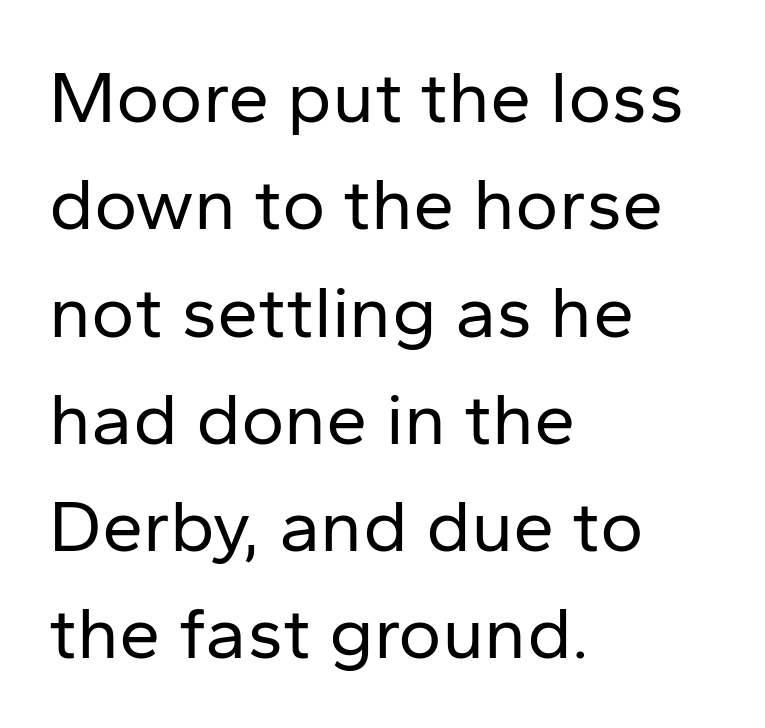
Nope, no serifs anywhere on these letters. These lines are rendered in a variable-pitch font. The paragraph shown leans on its left margin. Nothing unusual about the tracking: characters are spaced as the font intends. Summary of vertical rhythm: regular, with standard interline spacing. If you drew a line through each stem, it would be perfectly vertical.
